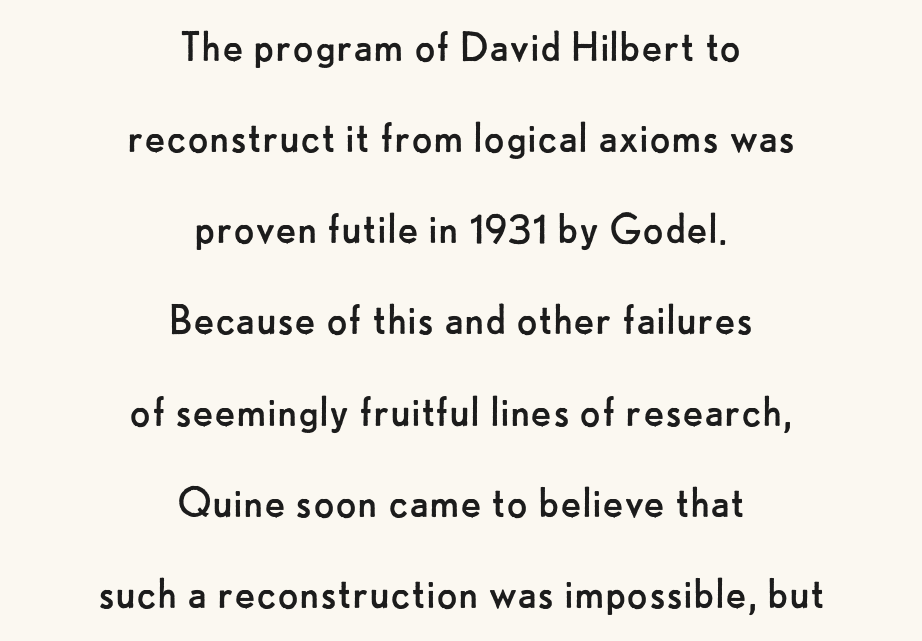
{"serif": "no", "italic": "no", "bold": "no", "weight": "regular", "width": "normal", "stroke_contrast": "low", "x_height": "small", "monospaced": "no", "underline": "no", "align": "center", "line_spacing_ratio": 1.86, "letter_spacing": "normal", "letter_spacing_em": 0.0, "glyph_px": 49}
